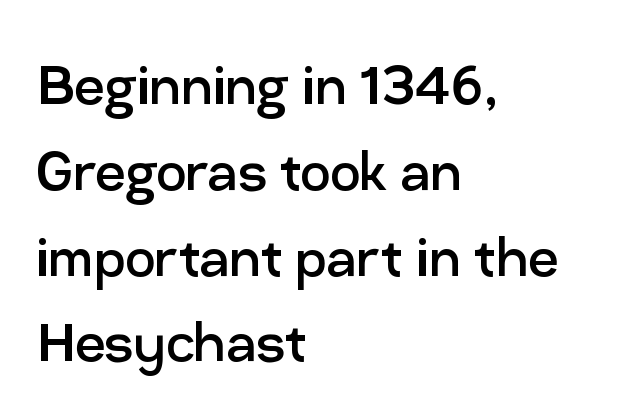
{"serif": "no", "italic": "no", "bold": "no", "weight": "regular", "width": "normal", "stroke_contrast": "low", "x_height": "medium", "monospaced": "no", "underline": "no", "align": "left", "line_spacing": "normal", "line_spacing_ratio": 1.28, "letter_spacing": "normal", "letter_spacing_em": 0.0, "glyph_px": 67}
